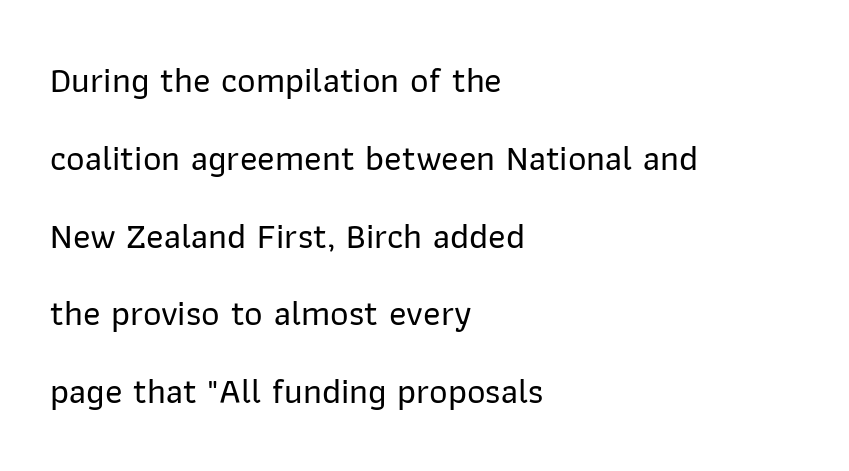
{"serif": "no", "italic": "no", "width": "normal", "stroke_contrast": "low", "x_height": "medium", "monospaced": "no", "underline": "no", "align": "left", "line_spacing": "loose", "line_spacing_ratio": 2.16, "letter_spacing": "normal", "letter_spacing_em": 0.0, "glyph_px": 36}
